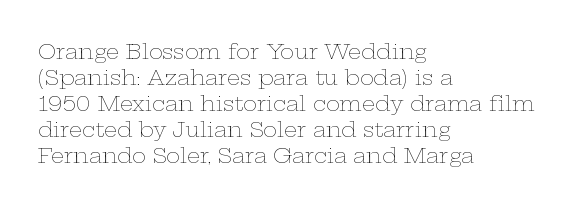
{"italic": "no", "bold": "no", "underline": "no", "align": "left", "line_spacing_ratio": 1.24, "letter_spacing": "normal", "letter_spacing_em": 0.0, "glyph_px": 21}
